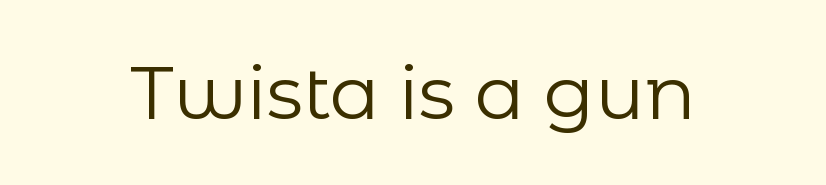
Q: Is the text bold? A: No.
Q: Is the text italic (slanted)? A: No, it is upright.
Q: Is the typeface a serif or a sans-serif typeface? A: Sans-serif.
Q: Is the text underlined? A: No.
Q: Is the spacing between letters normal or unusually wide? A: Normal.
Q: Width (condensed, normal, or wide)? A: Normal.
Q: Stroke contrast? A: Low.
Q: x-height? A: Medium.
Q: Monospaced? A: No.
